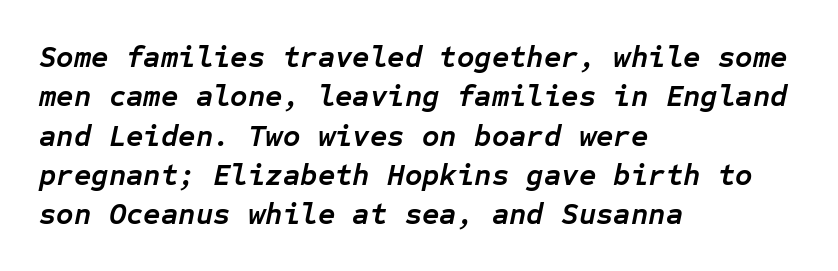
Is this a fixed-width face? Yes — each glyph sits in an identical cell. The line texture is even and compact thanks to regular tracking. Quick note: interline space is typical. The typography opts for an oblique posture over an upright one.
